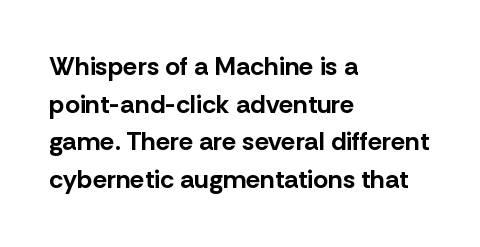
On the weight axis this lands at bold, roughly 700. Words float on clear page, feet unadorned. Interline gaps are of average width in this sample. The rendering keeps characters at their native spacing. In terms of posture, this sample is upright.
